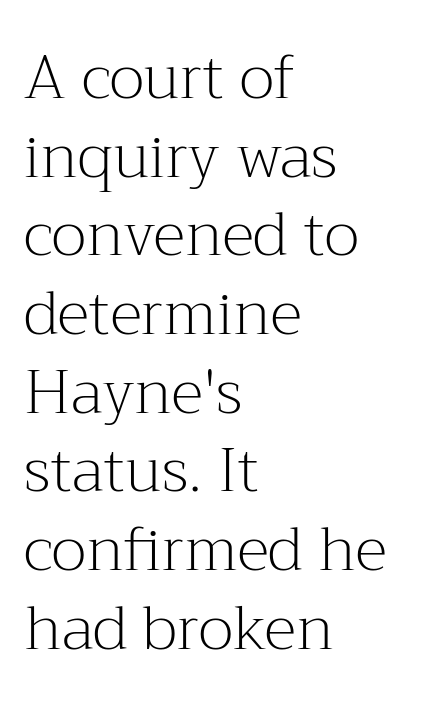
The image shows 61 px light serif type, upright; set left-aligned, normal line spacing (1.29x), normal letter spacing, not underlined; medium stroke contrast and a medium x-height.
